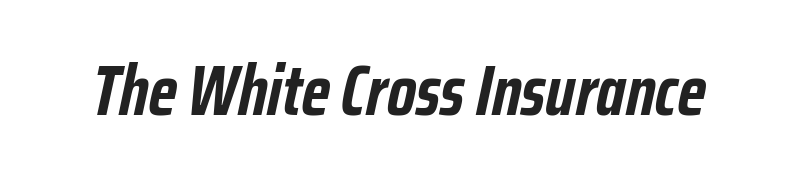
The image shows 71 px semibold, condensed type, italic (leaning right); set normal letter spacing, not underlined; low stroke contrast and a medium x-height.
